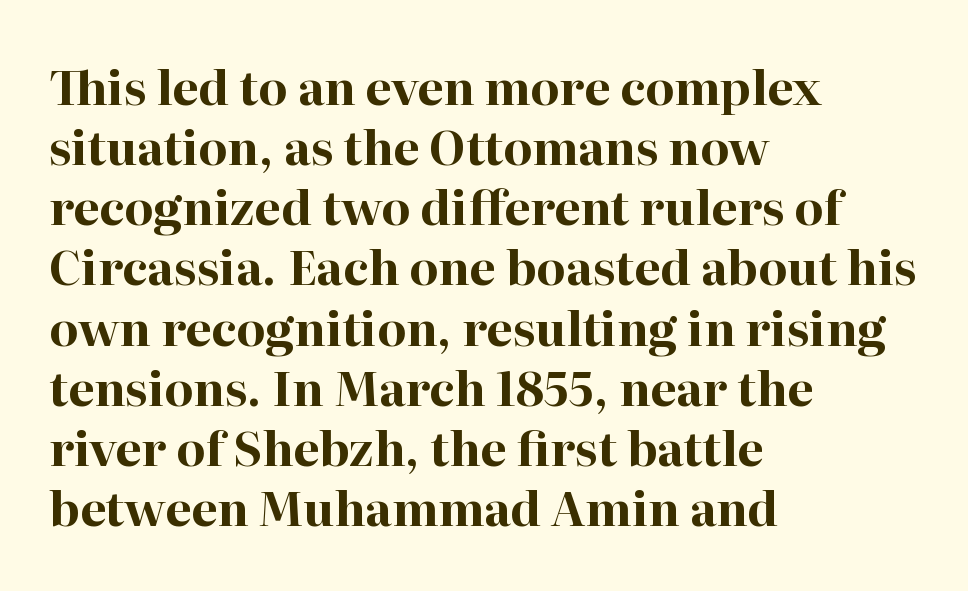
{"serif": "yes", "italic": "no", "bold": "yes", "weight": "bold", "width": "normal", "stroke_contrast": "high", "x_height": "medium", "monospaced": "no", "underline": "no", "align": "left", "line_spacing": "normal", "line_spacing_ratio": 1.28, "letter_spacing": "normal", "letter_spacing_em": 0.0, "glyph_px": 47}
